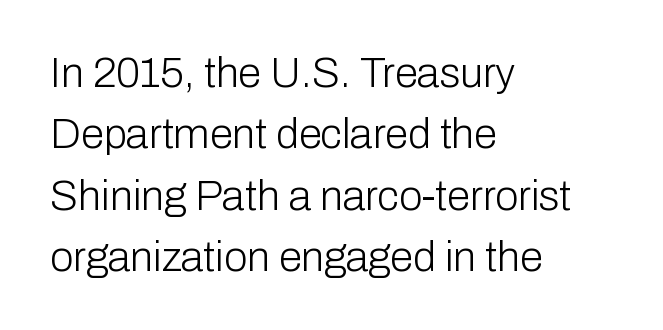
No italicization has been applied; the sample stays upright. Are there feet on the stems? There aren't — it's a sans. The rows are spaced the way most documents space them. This sample is left-justified, so line endings fall wherever the words run out. Descender tails drop into unmarked territory.
